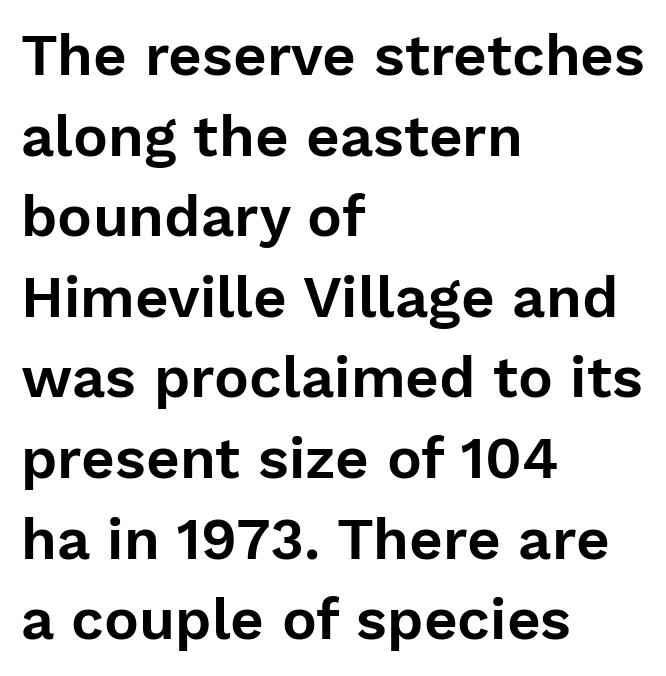
The image shows 58 px sans-serif type, upright; set left-aligned, normal line spacing (1.39x), normal letter spacing, not underlined; low stroke contrast and a medium x-height.
